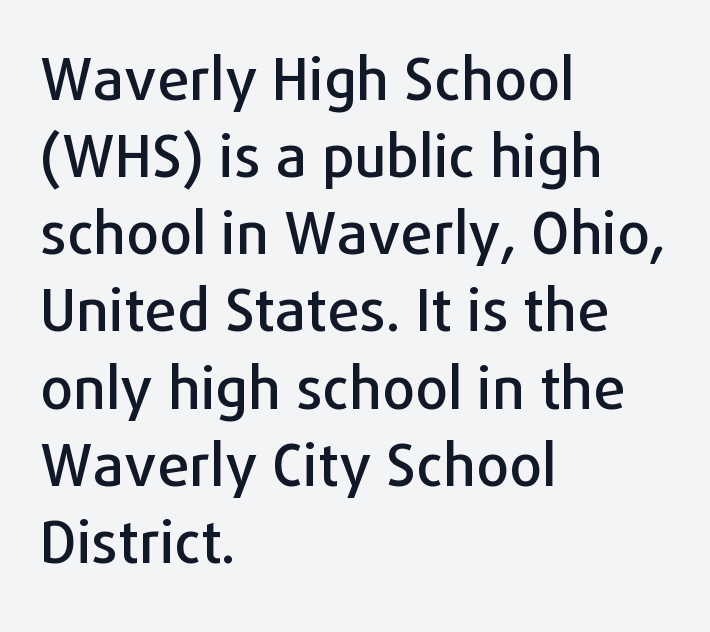
{"serif": "no", "italic": "no", "width": "normal", "stroke_contrast": "low", "x_height": "medium", "monospaced": "no", "underline": "no", "align": "left", "line_spacing": "normal", "line_spacing_ratio": 1.33, "letter_spacing": "normal", "letter_spacing_em": 0.0, "glyph_px": 58}
